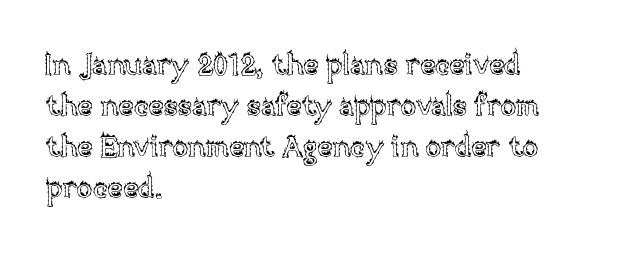
The image shows 29 px text type, upright; set left-aligned, normal line spacing (1.41x), normal letter spacing, not underlined; a large x-height.
